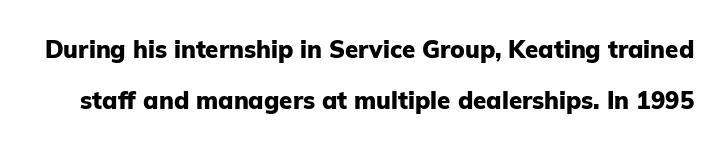
The image shows 24 px bold type, upright; set loose line spacing (2.14x), normal letter spacing, not underlined.
